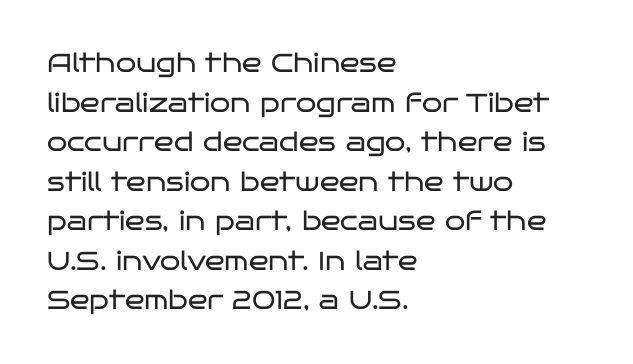
The block of text has a typical density, with ordinary space between rows. The line texture is even and compact thanks to regular tracking. Nothing heavy about these letters — not bold at all. Which margin do the lines hug? The left one — the right edge is uneven.
